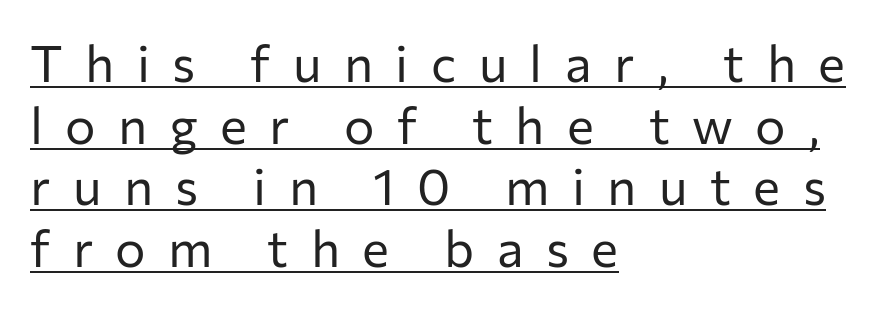
The image shows 51 px regular-weight sans-serif type, upright; set left-aligned, line spacing 1.21x, unusually wide letter spacing (+0.44 em), underlined; low stroke contrast and a medium x-height.
